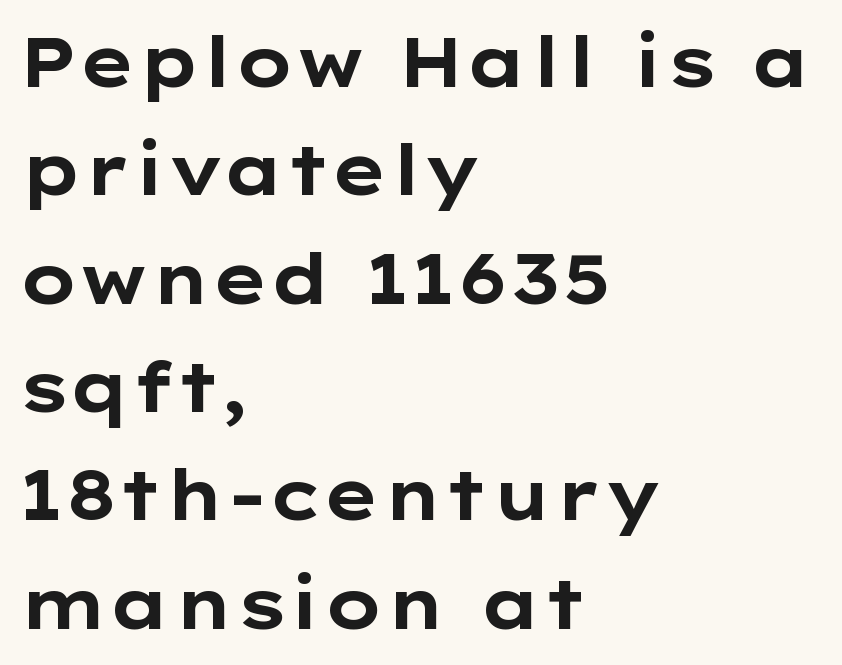
Q: Is the text bold? A: Yes.
Q: Is the text italic (slanted)? A: No, it is upright.
Q: Is the typeface a serif or a sans-serif typeface? A: Sans-serif.
Q: Is the text underlined? A: No.
Q: How is the paragraph aligned? A: Left-aligned.
Q: Is the spacing between letters normal or unusually wide? A: Normal.
Q: Is the spacing between lines tight, normal or loose? A: Normal.
Q: Width (condensed, normal, or wide)? A: Wide.
Q: Stroke contrast? A: Low.
Q: x-height? A: Medium.
Q: Monospaced? A: No.
